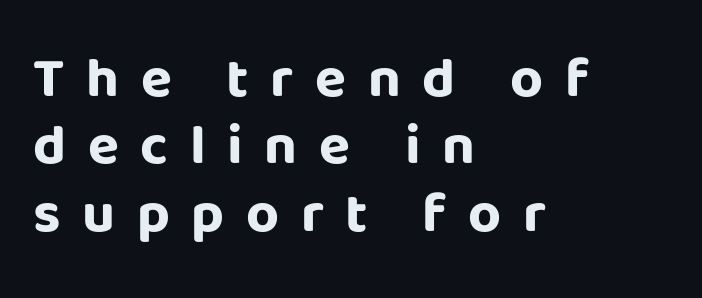
The letters stand straight up with perfectly vertical stems. If you drew a ruler down the left edge, every line would touch it. Short note: letters widely spaced. A typesetter would call this proportional, since set widths differ per character.
